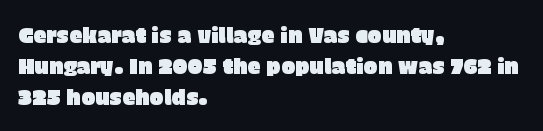
{"italic": "no", "underline": "no", "align": "left", "line_spacing": "normal", "line_spacing_ratio": 1.47, "letter_spacing": "normal", "letter_spacing_em": 0.0, "glyph_px": 21}
